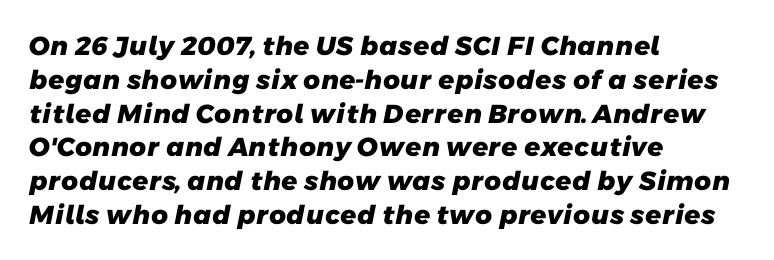
Q: Is the text bold? A: Yes.
Q: Is the text underlined? A: No.
Q: How is the paragraph aligned? A: Left-aligned.
Q: Is the spacing between letters normal or unusually wide? A: Normal.
Q: Is the spacing between lines tight, normal or loose? A: Normal.
